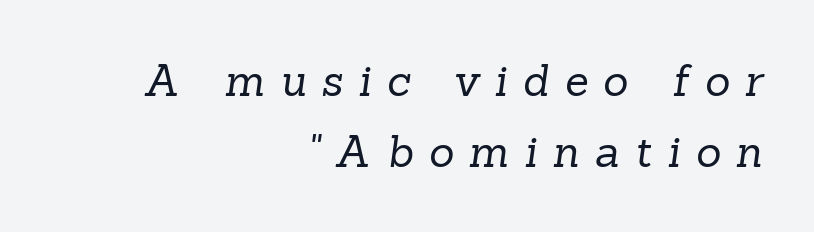
Type without underlining. A normal amount of white space separates one row of letters from the next. The font family rendered here belongs to the serif group. Think standard paragraph weight, or any step lighter than that.
